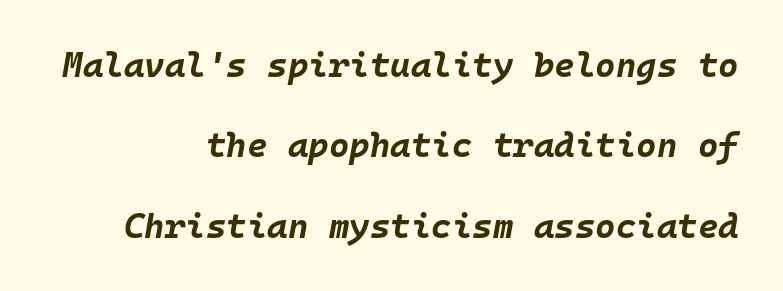
{"italic": "yes", "lean": "right", "slant_degrees": 10, "bold": "yes", "weight": "bold", "width": "normal", "stroke_contrast": "low", "x_height": "large", "monospaced": "yes", "underline": "no", "align": "right", "line_spacing": "loose", "line_spacing_ratio": 2.3, "letter_spacing": "normal", "letter_spacing_em": 0.0, "glyph_px": 35}
